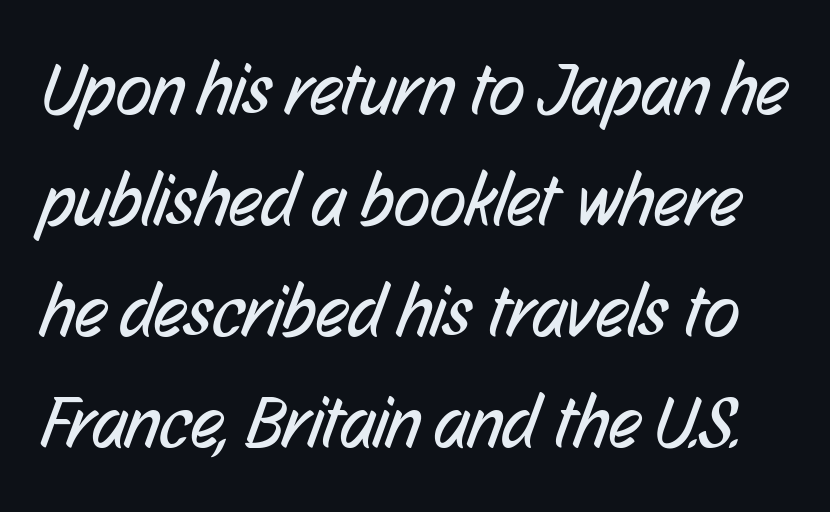
The image shows 74 px regular-weight, condensed sans-serif type; set normal line spacing (1.5x), normal letter spacing, not underlined; low stroke contrast and a medium x-height.
